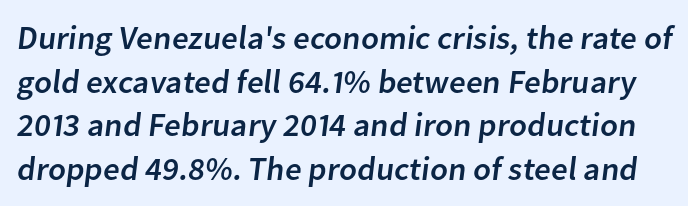
The image shows 33 px sans-serif type; set normal line spacing (1.32x), normal letter spacing, not underlined; low stroke contrast and a medium x-height.
